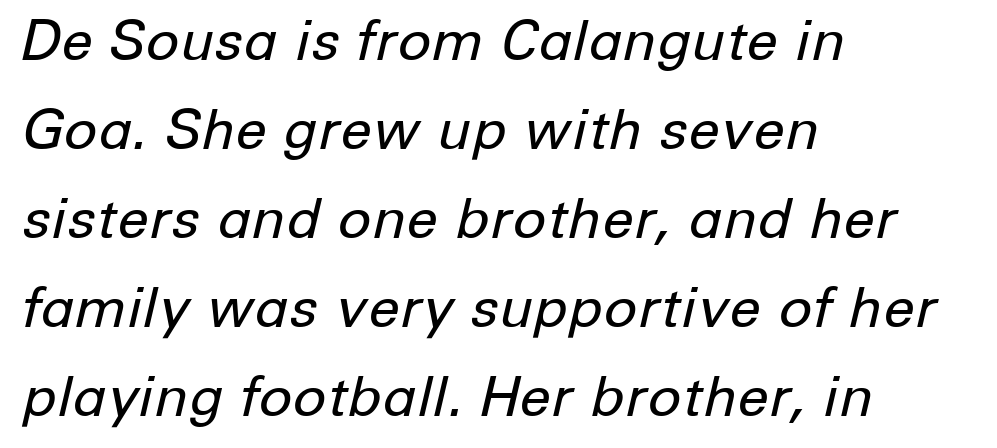
{"italic": "yes", "lean": "right", "slant_degrees": 12, "bold": "no", "weight": "regular", "width": "normal", "stroke_contrast": "low", "x_height": "medium", "monospaced": "no", "underline": "no", "align": "left", "line_spacing": "normal", "line_spacing_ratio": 1.59, "letter_spacing": "normal", "letter_spacing_em": 0.0, "glyph_px": 56}
